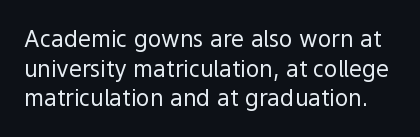
Bare-footed words on every line. The rows are spaced the way most documents space them. The lettering holds an erect, upright posture throughout. The face looks like a standard text weight, possibly lighter. Does extra space separate the letters? No, they use regular spacing.
